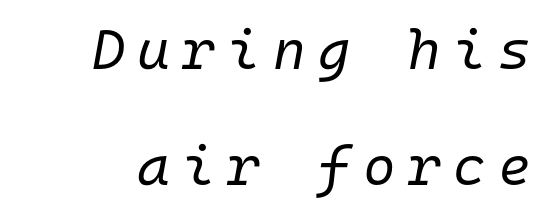
Q: Is the text bold? A: No.
Q: Is the text italic (slanted)? A: Yes, it leans right by about 10 degrees.
Q: Is the text underlined? A: No.
Q: Is the spacing between letters normal or unusually wide? A: Unusually wide.
Q: Is the spacing between lines tight, normal or loose? A: Loose.
Q: Width (condensed, normal, or wide)? A: Normal.
Q: Stroke contrast? A: Low.
Q: x-height? A: Medium.
Q: Monospaced? A: Yes.
